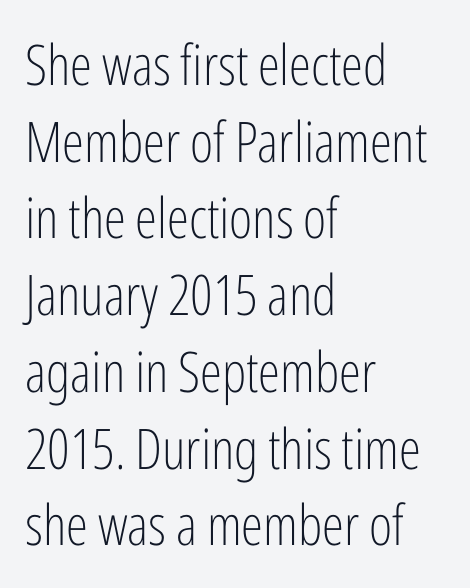
The image shows 56 px light, condensed sans-serif type, upright; set left-aligned, normal line spacing (1.37x), normal letter spacing, not underlined; low stroke contrast and a medium x-height.
